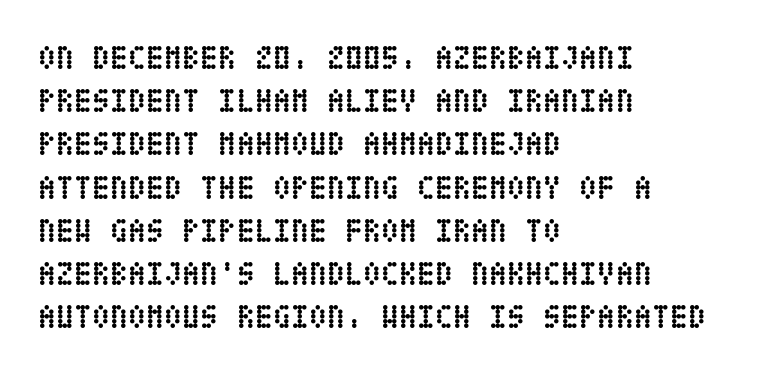
Q: Is the text bold? A: Yes.
Q: Is the text italic (slanted)? A: No, it is upright.
Q: Is the text underlined? A: No.
Q: How is the paragraph aligned? A: Left-aligned.
Q: Is the spacing between letters normal or unusually wide? A: Normal.
Q: Is the spacing between lines tight, normal or loose? A: Normal.
Q: Width (condensed, normal, or wide)? A: Condensed.
Q: Stroke contrast? A: Low.
Q: x-height? A: Large.
